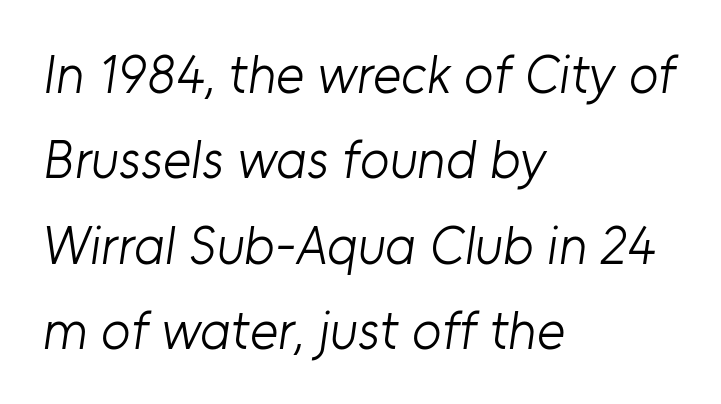
Q: Is the text bold? A: No.
Q: Is the typeface a serif or a sans-serif typeface? A: Sans-serif.
Q: Is the text underlined? A: No.
Q: How is the paragraph aligned? A: Left-aligned.
Q: Is the spacing between letters normal or unusually wide? A: Normal.
Q: Is the spacing between lines tight, normal or loose? A: Normal.
Q: Width (condensed, normal, or wide)? A: Normal.
Q: Stroke contrast? A: Low.
Q: x-height? A: Medium.
Q: Monospaced? A: No.
